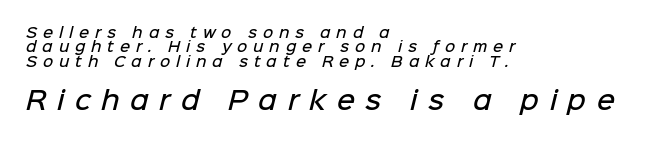
{"bold": "semi", "underline": "no", "align": "left", "line_spacing": "tight", "line_spacing_ratio": 1.02, "letter_spacing": "wide", "letter_spacing_em": 0.42, "larger_block": "second", "size_ratio": 1.79, "glyph_px": 25}
